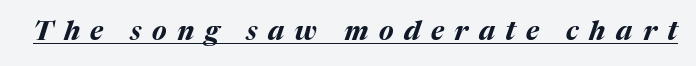
The image shows 27 px bold type, italic (leaning right); set unusually wide letter spacing (+0.39 em), underlined.
